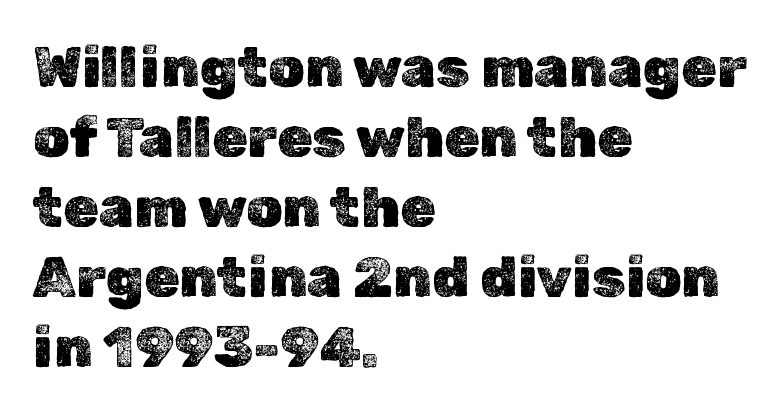
The image shows 57 px text type, upright; set left-aligned, line spacing 1.23x, normal letter spacing, not underlined; a medium x-height.
